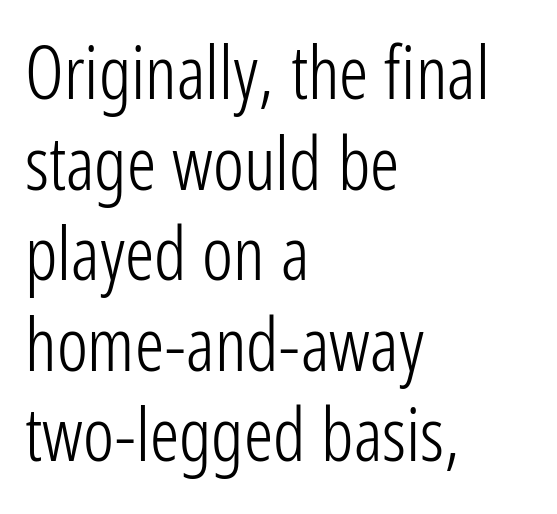
{"serif": "no", "italic": "no", "bold": "no", "weight": "light", "width": "condensed", "stroke_contrast": "low", "x_height": "medium", "monospaced": "no", "underline": "no", "align": "left", "line_spacing_ratio": 1.24, "letter_spacing": "normal", "letter_spacing_em": 0.0, "glyph_px": 73}
